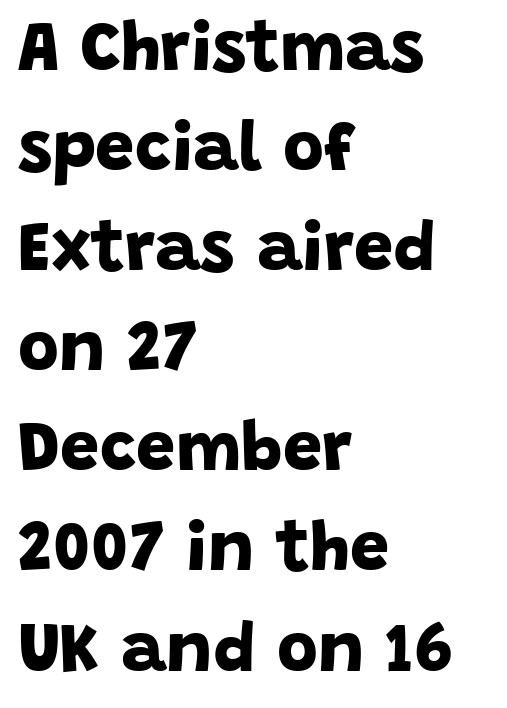
{"serif": "no", "bold": "yes", "weight": "bold", "width": "normal", "stroke_contrast": "low", "x_height": "large", "monospaced": "no", "underline": "no", "align": "left", "line_spacing": "normal", "line_spacing_ratio": 1.43, "letter_spacing": "normal", "letter_spacing_em": 0.0, "glyph_px": 70}
